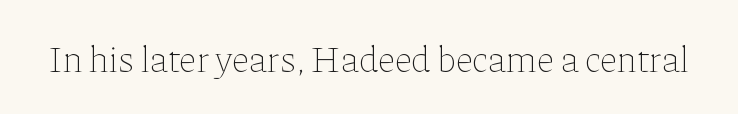
Looks like regular typesetting: each glyph gets only the width it needs. The passage shown is not bold in any degree. These lines keep a tight, regular rhythm from letter to letter. The font's upright variant was chosen for this text. Just letters on the line, the space beneath them empty.
